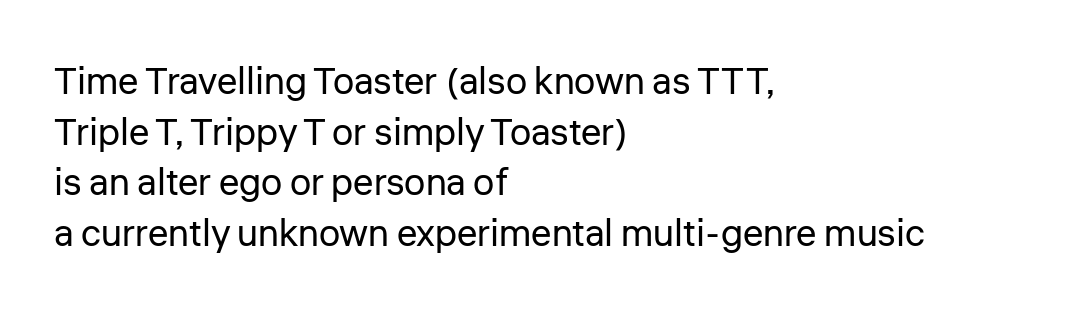
Each stroke keeps to a modest, everyday thickness or less. A student would call this left alignment; a typographer would say flush left, rag right. The words here are not underlined. Each letter keeps its own natural width here, so spacing adapts to shape.
